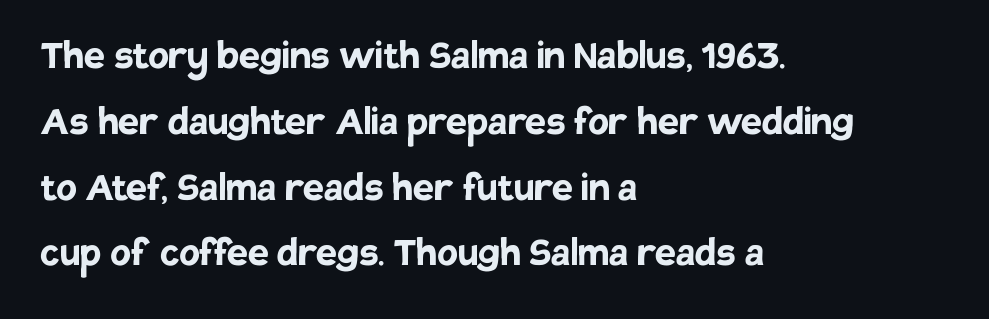
Q: Is the text bold? A: Yes.
Q: Is the text italic (slanted)? A: No, it is upright.
Q: Is the typeface a serif or a sans-serif typeface? A: Sans-serif.
Q: Is the text underlined? A: No.
Q: How is the paragraph aligned? A: Left-aligned.
Q: Is the spacing between letters normal or unusually wide? A: Normal.
Q: Is the spacing between lines tight, normal or loose? A: Normal.
Q: Width (condensed, normal, or wide)? A: Normal.
Q: Stroke contrast? A: Low.
Q: x-height? A: Large.
Q: Monospaced? A: No.
